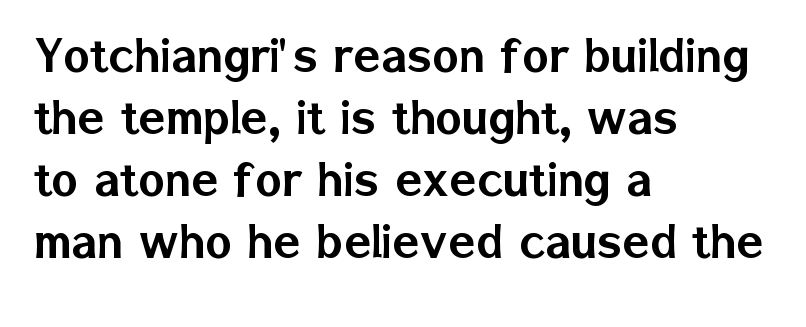
The image shows 56 px sans-serif type, upright; set left-aligned, tight line spacing (1.11x), normal letter spacing, not underlined; low stroke contrast and a medium x-height.
